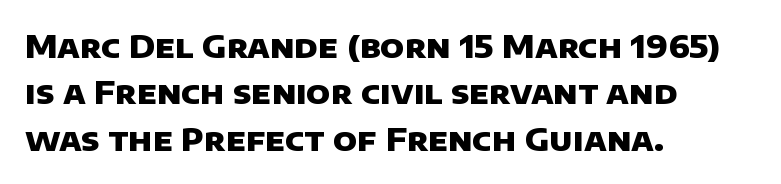
Q: Is the text bold? A: Yes.
Q: Is the typeface a serif or a sans-serif typeface? A: Sans-serif.
Q: Is the text underlined? A: No.
Q: How is the paragraph aligned? A: Left-aligned.
Q: Is the spacing between letters normal or unusually wide? A: Normal.
Q: Is the spacing between lines tight, normal or loose? A: Normal.
Q: Width (condensed, normal, or wide)? A: Normal.
Q: Stroke contrast? A: Low.
Q: x-height? A: Large.
Q: Monospaced? A: No.
